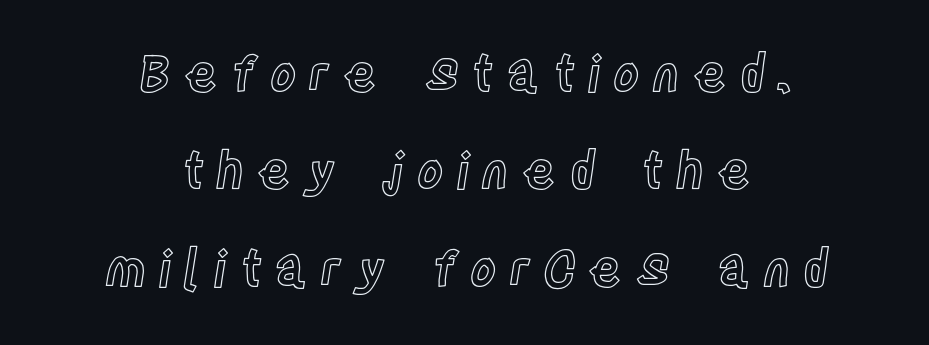
Short note: letters widely spaced. Short and long lines alike share a common midpoint. A typesetter would call this leading open, well beyond the default. Just letters on the line, the space beneath them empty. Character widths vary here, with narrow letters taking less room than wide ones.
